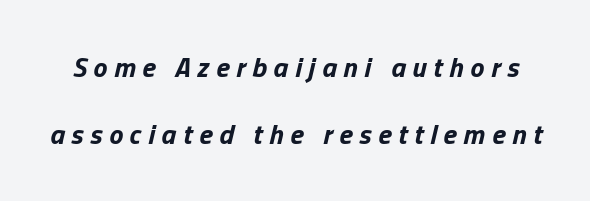
Compared with ordinary roman type, these characters are visibly tilted. How heavy is the stroke? Heavy — this is a bold. How would I describe the line gaps? Wide and relaxed. Has an underline been added? It has not.
